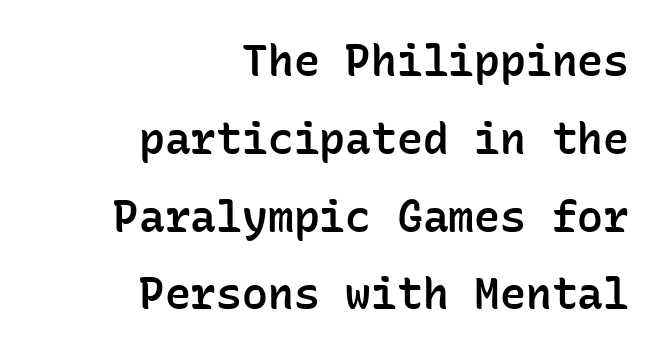
Words float on clear page, feet unadorned. The glyphs have the mass of a demibold cut, below bold. When letters stand straight like this, we call the style roman or upright. Observe the absence of serifs on each vertical stroke in this sample. Each word holds together tightly as a unit, with standard inter-letter gaps.
